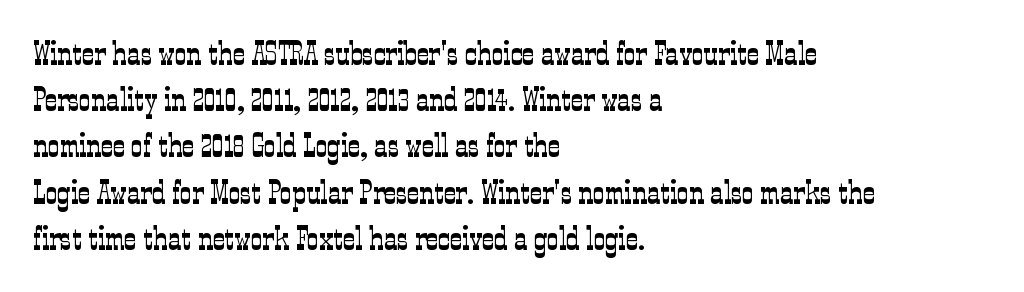
Q: Is the text bold? A: No.
Q: Is the text italic (slanted)? A: No, it is upright.
Q: Is the typeface a serif or a sans-serif typeface? A: Serif.
Q: Is the text underlined? A: No.
Q: How is the paragraph aligned? A: Left-aligned.
Q: Is the spacing between letters normal or unusually wide? A: Normal.
Q: Is the spacing between lines tight, normal or loose? A: Normal.
Q: Width (condensed, normal, or wide)? A: Condensed.
Q: Stroke contrast? A: Low.
Q: x-height? A: Medium.
Q: Monospaced? A: No.
